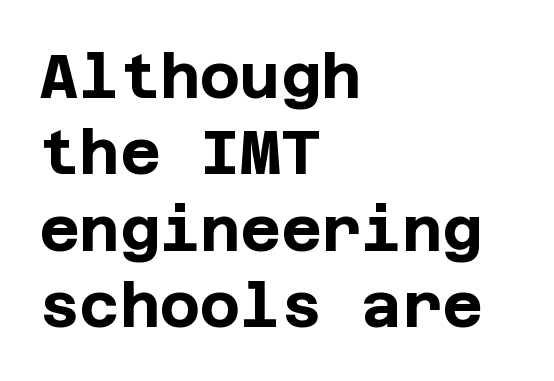
The image shows 62 px bold sans-serif type, upright; set left-aligned, line spacing 1.23x, normal letter spacing, not underlined; low stroke contrast and a large x-height.
